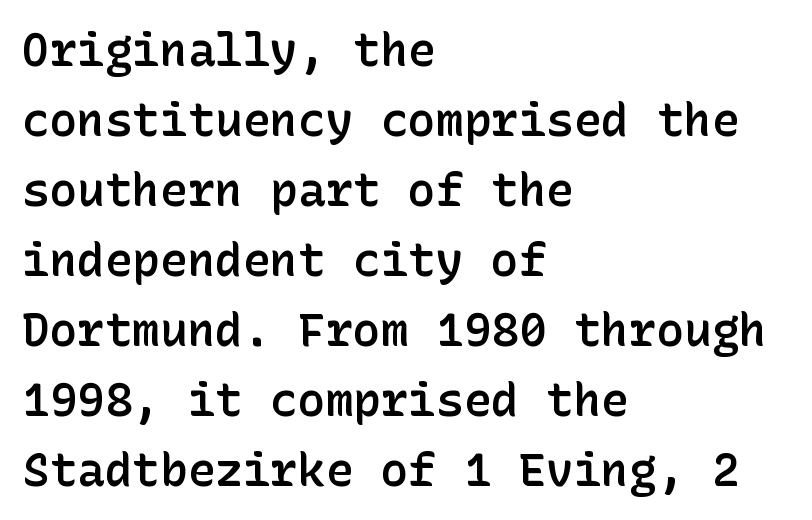
Q: Is the text bold? A: Semi-bold.
Q: Is the text italic (slanted)? A: No, it is upright.
Q: Is the typeface a serif or a sans-serif typeface? A: Sans-serif.
Q: Is the text underlined? A: No.
Q: How is the paragraph aligned? A: Left-aligned.
Q: Is the spacing between letters normal or unusually wide? A: Normal.
Q: Is the spacing between lines tight, normal or loose? A: Normal.
Q: Width (condensed, normal, or wide)? A: Normal.
Q: Stroke contrast? A: Low.
Q: x-height? A: Medium.
